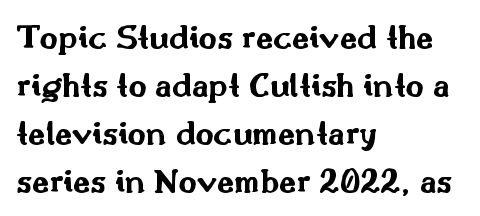
Note the varied advance widths — an 'i' is clearly narrower than an 'm'. Clear beneath every line of the passage. Horizontal bands of white between lines are of average thickness. Where is the straight margin? On the left. A roman cut, with each character standing at attention.
